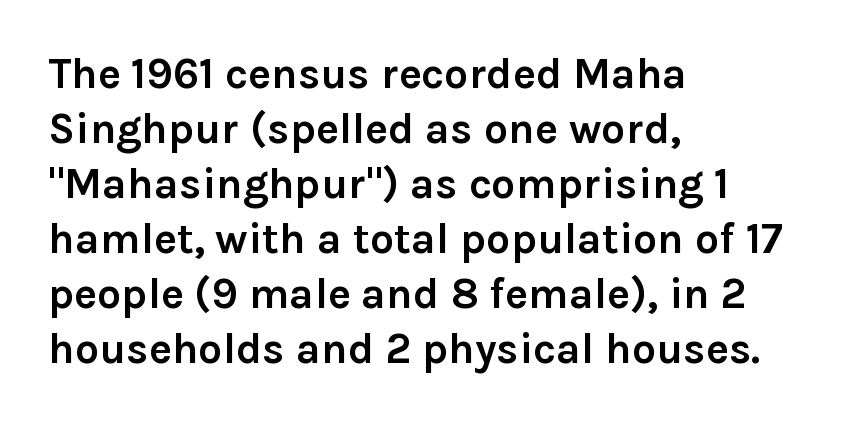
Q: Is the text bold? A: Yes.
Q: Is the text italic (slanted)? A: No, it is upright.
Q: Is the typeface a serif or a sans-serif typeface? A: Sans-serif.
Q: Is the text underlined? A: No.
Q: How is the paragraph aligned? A: Left-aligned.
Q: Is the spacing between letters normal or unusually wide? A: Normal.
Q: Is the spacing between lines tight, normal or loose? A: Normal.
Q: Width (condensed, normal, or wide)? A: Normal.
Q: Stroke contrast? A: Low.
Q: x-height? A: Medium.
Q: Monospaced? A: No.
